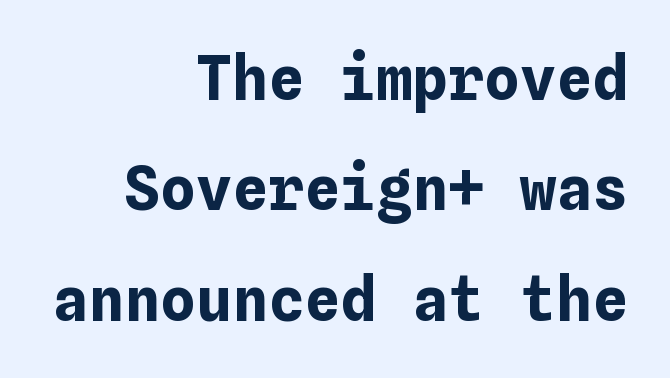
The image shows 60 px bold type, upright; set right-aligned, line spacing 1.84x, normal letter spacing, not underlined; low stroke contrast and a medium x-height.
